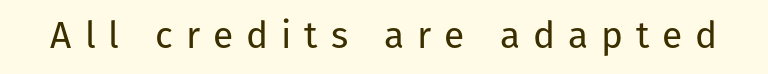
{"serif": "no", "italic": "no", "bold": "no", "weight": "regular", "width": "normal", "stroke_contrast": "low", "x_height": "medium", "monospaced": "no", "underline": "no", "letter_spacing": "wide", "letter_spacing_em": 0.35, "glyph_px": 37}
